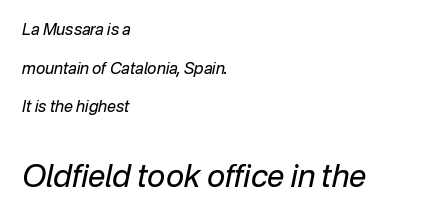
The image shows 31 px regular-weight type, italic (leaning right); set left-aligned, loose line spacing (2.42x), normal letter spacing, not underlined; the second (bottom) block is 1.94x larger; low stroke contrast and a medium x-height.
